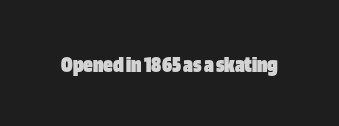
The image shows 24 px bold type, upright; set normal letter spacing, not underlined.
